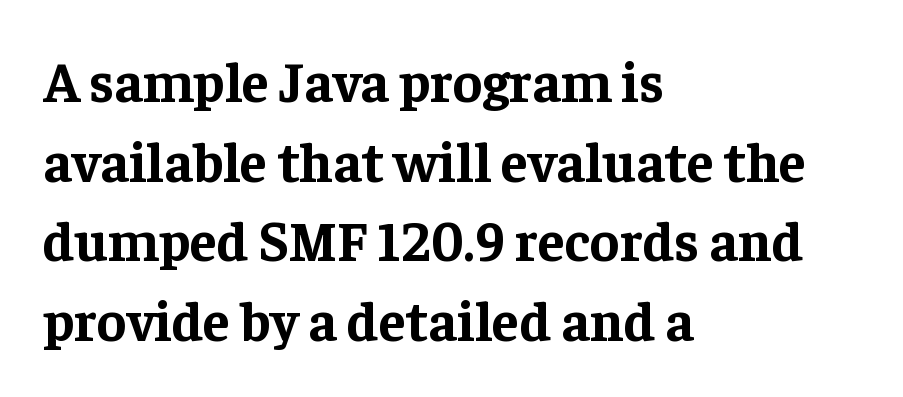
Standard letterfit; no display-style spreading of the glyphs. Check the space under the baseline: it is left empty. Serifs: yes, visible at the terminals of the letterforms. Is there any slant? The stems are plumb. These lines are set flush left with a ragged right edge.
